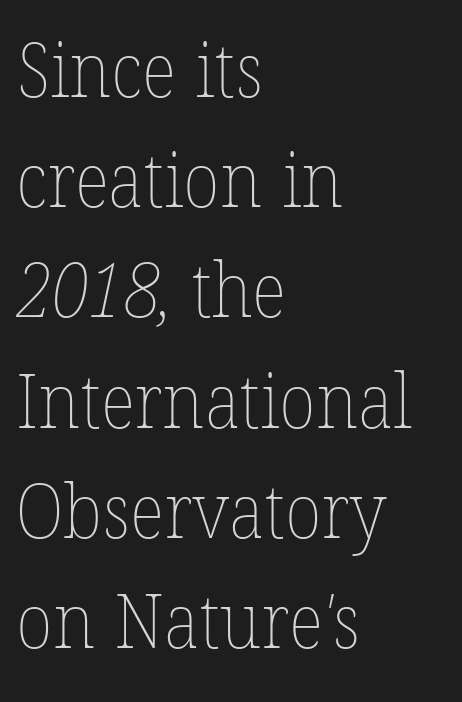
The image shows 75 px thin type; set left-aligned, normal line spacing (1.47x), normal letter spacing, not underlined; low stroke contrast and a medium x-height.
